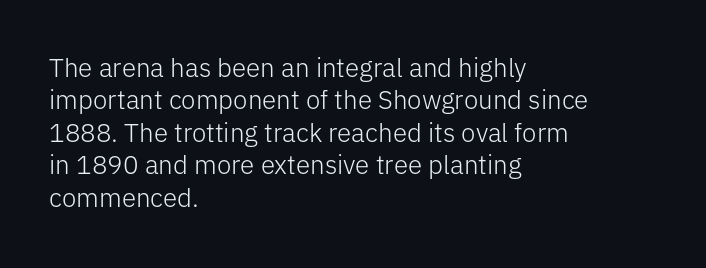
Line spacing here is normal. Nobody touched the tracking dial on this one. Quick note: underline off. Designer's note — italics off, roman on. The lines are quadded left.
